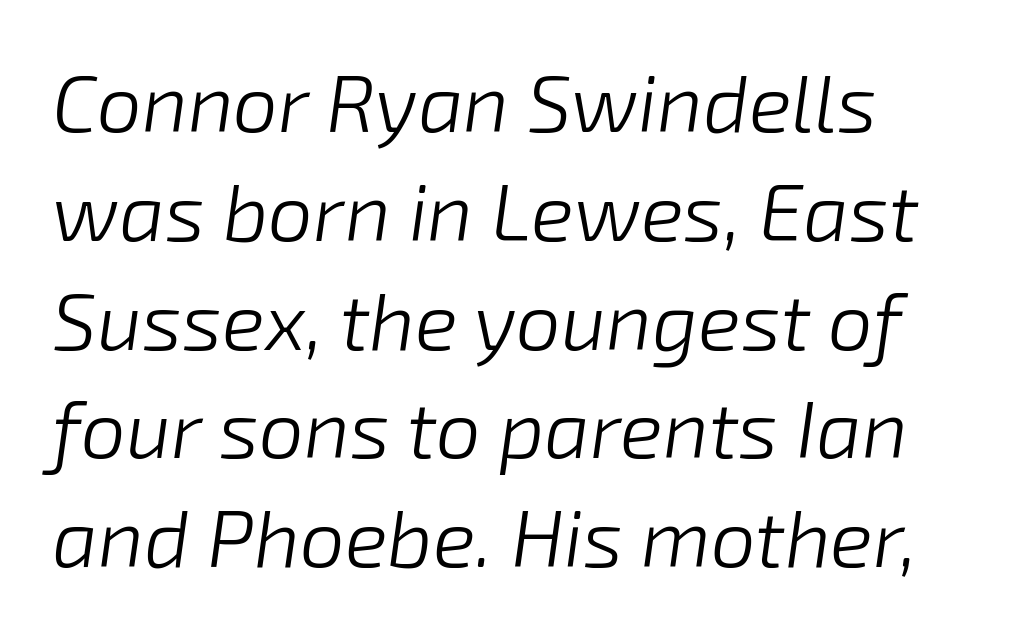
Q: Is the text bold? A: No.
Q: Is the text italic (slanted)? A: Yes, it leans right by about 8 degrees.
Q: Is the text underlined? A: No.
Q: How is the paragraph aligned? A: Left-aligned.
Q: Is the spacing between letters normal or unusually wide? A: Normal.
Q: Is the spacing between lines tight, normal or loose? A: Normal.
Q: Width (condensed, normal, or wide)? A: Normal.
Q: Stroke contrast? A: Low.
Q: x-height? A: Medium.
Q: Monospaced? A: No.
